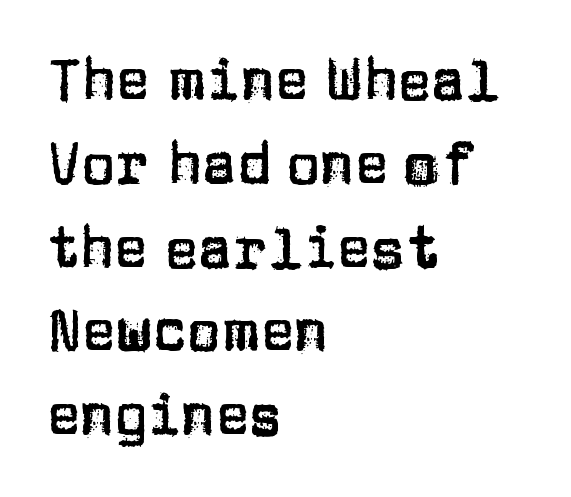
{"serif": "no", "italic": "no", "width": "normal", "stroke_contrast": "low", "x_height": "large", "monospaced": "no", "underline": "no", "align": "left", "line_spacing": "normal", "line_spacing_ratio": 1.47, "letter_spacing": "normal", "letter_spacing_em": 0.0, "glyph_px": 57}
